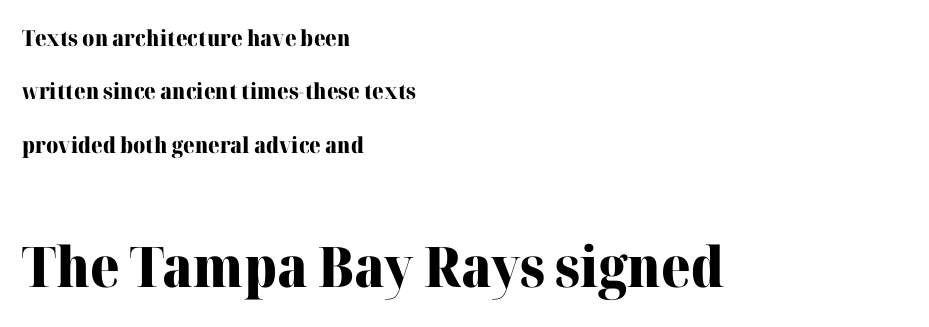
{"serif": "yes", "italic": "no", "bold": "yes", "weight": "heavy", "width": "normal", "stroke_contrast": "high", "x_height": "medium", "monospaced": "no", "underline": "no", "align": "left", "line_spacing": "loose", "line_spacing_ratio": 2.43, "letter_spacing": "normal", "letter_spacing_em": 0.0, "larger_block": "second", "size_ratio": 2.55, "glyph_px": 56}
